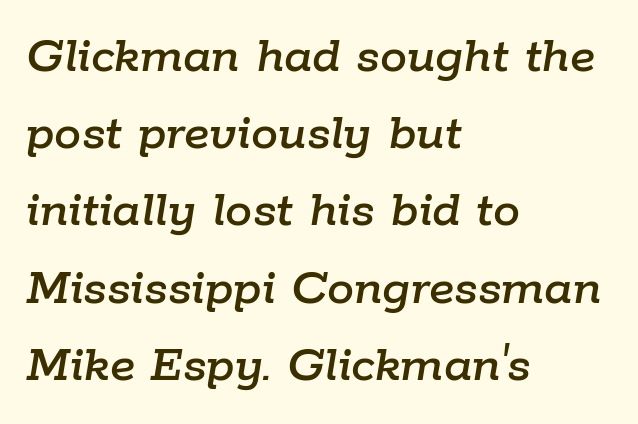
The image shows 54 px text type, italic (leaning right); set left-aligned, normal line spacing (1.43x), normal letter spacing, not underlined; low stroke contrast and a medium x-height.
